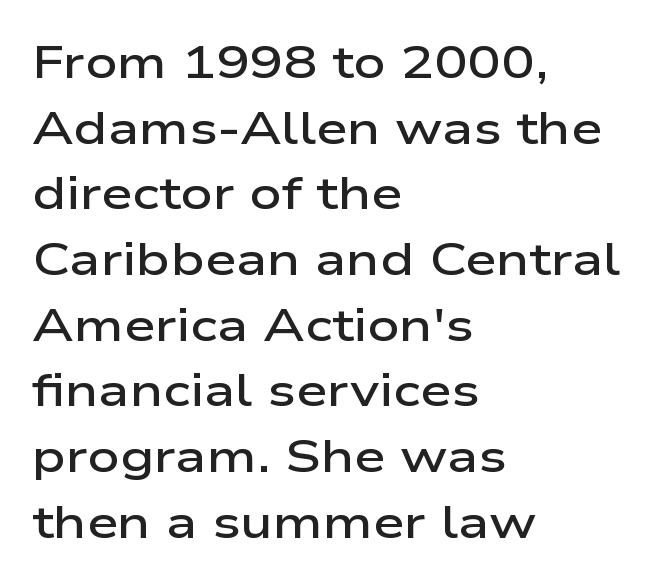
{"serif": "no", "italic": "no", "bold": "semi", "weight": "semibold", "width": "wide", "stroke_contrast": "low", "x_height": "medium", "monospaced": "no", "underline": "no", "align": "left", "line_spacing": "normal", "line_spacing_ratio": 1.46, "letter_spacing": "normal", "letter_spacing_em": 0.0, "glyph_px": 45}
